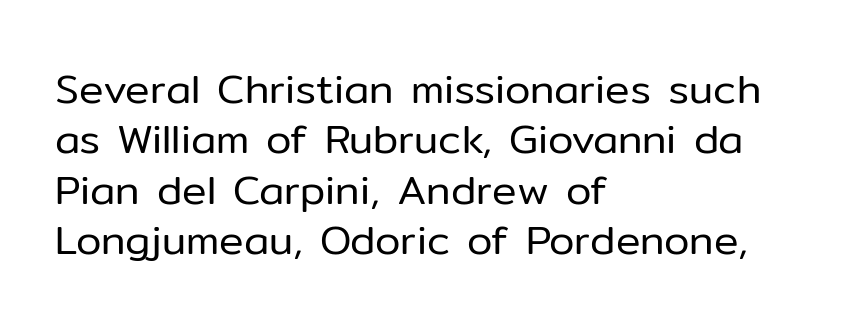
The ragged edge is on the right, which tells us the setting is flush left. The passage shown is typed in a proportional face where columns would drift. Nothing heavy about these letters — not bold at all. Vertical strokes here are truly vertical. The letters sit at their default tracking, neither squeezed nor spread. The glyphs in this specimen are sans serif.
